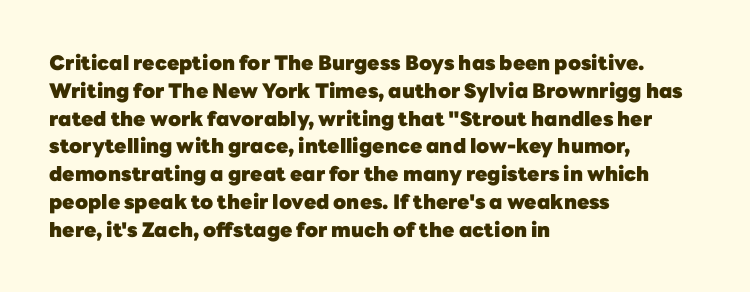
Q: Is the text bold? A: Yes.
Q: Is the text italic (slanted)? A: No, it is upright.
Q: Is the text underlined? A: No.
Q: How is the paragraph aligned? A: Left-aligned.
Q: Is the spacing between letters normal or unusually wide? A: Normal.
Q: Is the spacing between lines tight, normal or loose? A: Normal.
